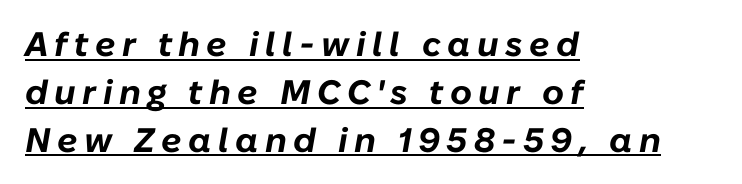
Underline: present. Proportional: the letters do not fall into vertical columns. Interline gaps are of average width in this sample. Italic: yes, the glyphs are oblique. The face used here has the dense, thick strokes of a bold. A classic flush-left, rag-right setting is used for this passage.
